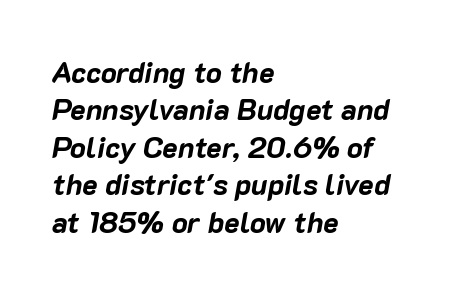
The image shows 29 px bold type, italic (leaning right); set left-aligned, normal line spacing (1.29x), normal letter spacing, not underlined; low stroke contrast and a medium x-height.
